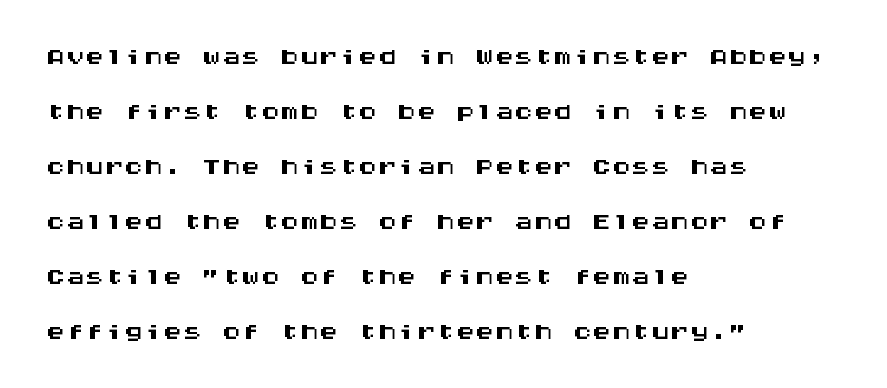
One glance says typical: line gaps are just what's usual. Glance below the letters and you will spot only blank space. Classification — sans serif. In terms of letterspacing, this is plain default setting.
